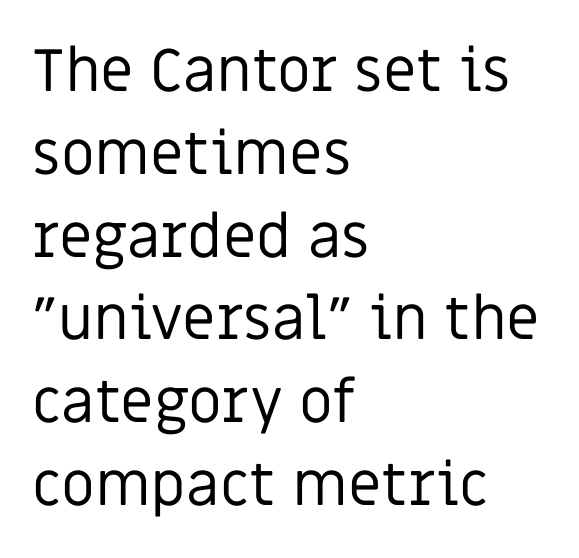
Letters rest on an invisible, unmarked baseline. This block has exactly the height ordinary leading produces. Which margin do the lines hug? The left one — the right edge is uneven. Ordinary non-slanted type is in use. The letters sit at their default tracking, neither squeezed nor spread. A sans-serif font was chosen for this passage.
